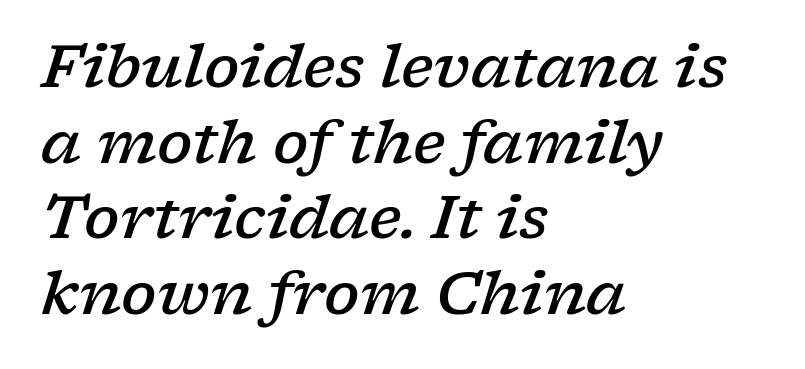
Words float on clear page, feet unadorned. The letters advance in unequal steps, a hallmark of proportional type. What stands out about the letter spacing? Nothing — it is the standard amount. Left-aligned paragraph, ragged on the right. Each new line begins a customary step beneath the previous one.
